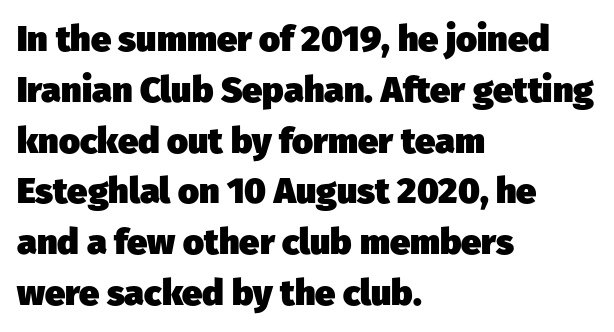
The image shows 36 px heavy sans-serif type; set left-aligned, normal line spacing (1.41x), normal letter spacing, not underlined; low stroke contrast and a medium x-height.
